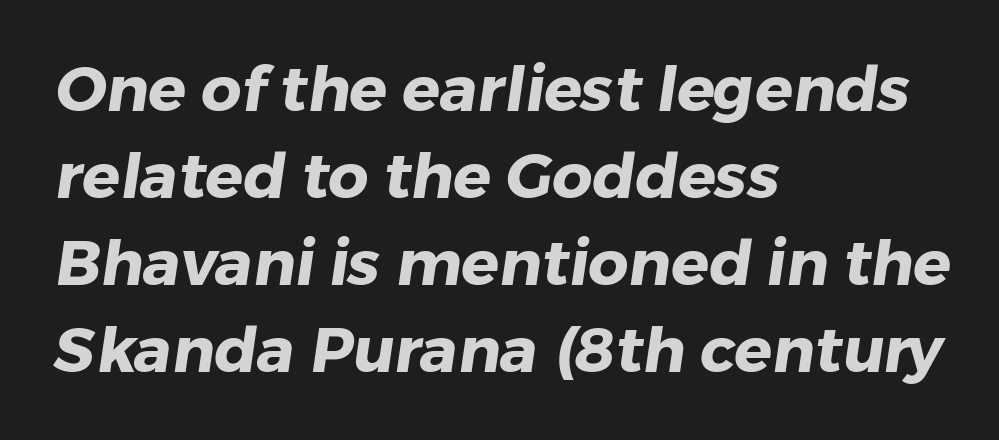
The image shows 63 px heavy sans-serif type; set left-aligned, normal line spacing (1.38x), normal letter spacing, not underlined; low stroke contrast and a medium x-height.
